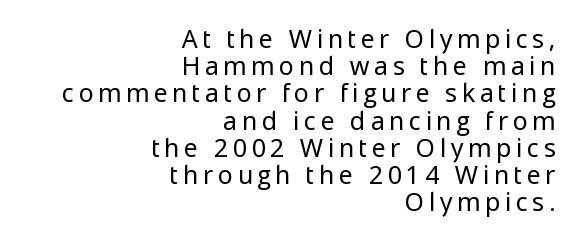
The image shows 25 px text type, upright; set right-aligned, tight line spacing (1.09x), unusually wide letter spacing (+0.2 em), not underlined.
